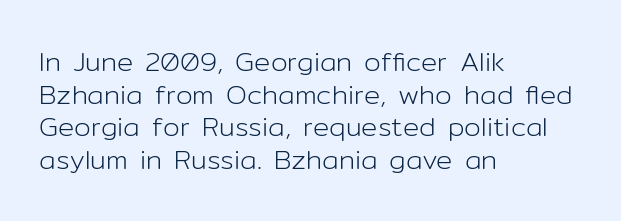
The image shows 27 px text type, upright; set left-aligned, line spacing 1.21x, normal letter spacing, not underlined.
